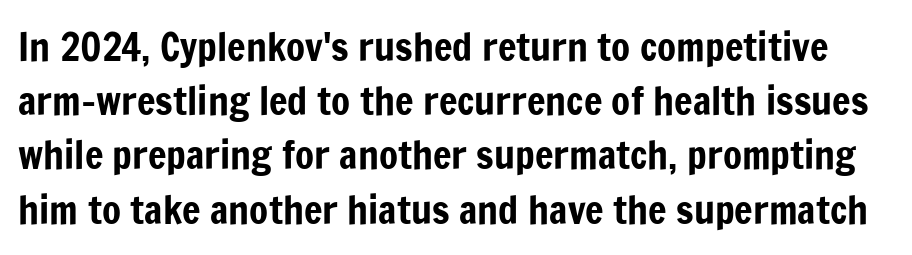
The image shows 39 px condensed sans-serif type, upright; set normal line spacing (1.39x), normal letter spacing, not underlined; low stroke contrast and a medium x-height.
